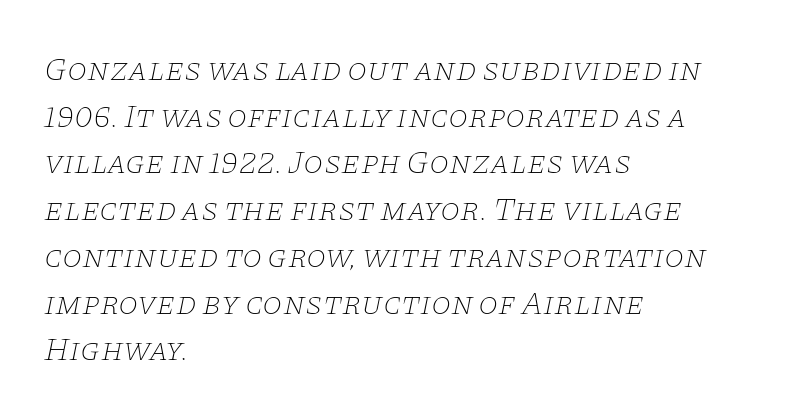
Q: Is the text bold? A: No.
Q: Is the text italic (slanted)? A: Yes, it leans right by about 11 degrees.
Q: Is the typeface a serif or a sans-serif typeface? A: Serif.
Q: Is the text underlined? A: No.
Q: How is the paragraph aligned? A: Left-aligned.
Q: Is the spacing between letters normal or unusually wide? A: Normal.
Q: Is the spacing between lines tight, normal or loose? A: Normal.
Q: Width (condensed, normal, or wide)? A: Wide.
Q: Stroke contrast? A: Low.
Q: x-height? A: Large.
Q: Monospaced? A: No.
